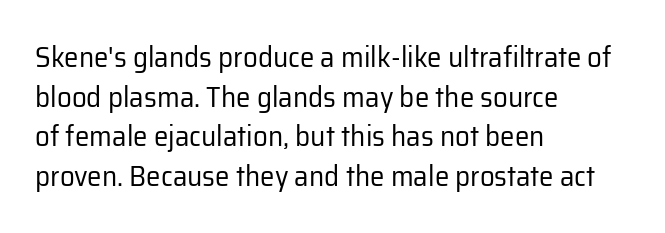
The image shows 29 px regular-weight sans-serif type, upright; set left-aligned, normal line spacing (1.37x), normal letter spacing, not underlined; low stroke contrast and a medium x-height.
